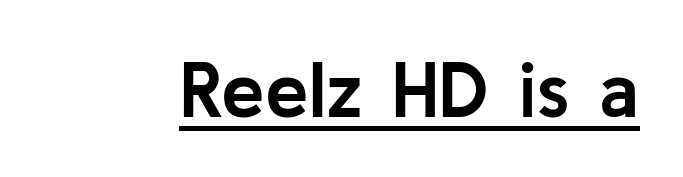
{"serif": "no", "italic": "no", "bold": "yes", "weight": "semibold", "width": "normal", "stroke_contrast": "low", "x_height": "medium", "monospaced": "no", "underline": "yes", "letter_spacing": "normal", "letter_spacing_em": 0.0, "glyph_px": 78}
